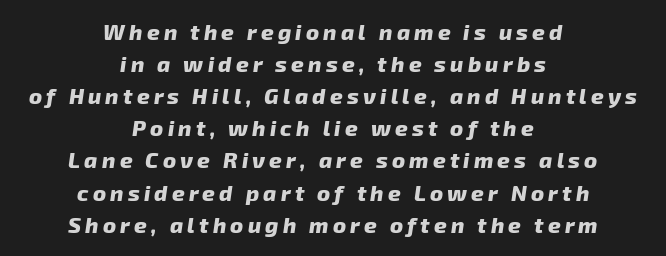
{"italic": "yes", "lean": "right", "slant_degrees": 8, "bold": "yes", "underline": "no", "align": "center", "line_spacing": "normal", "line_spacing_ratio": 1.46, "glyph_px": 22}
